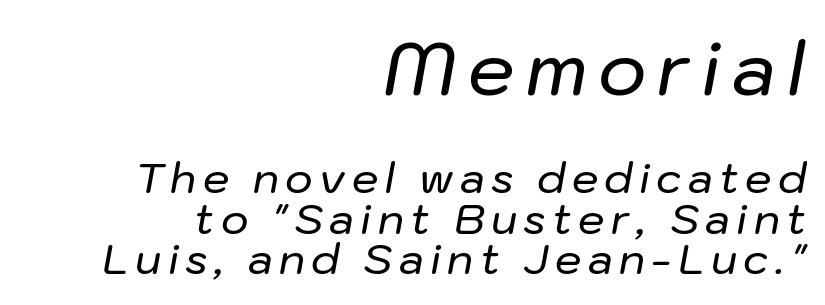
Q: Is the text italic (slanted)? A: Yes, it leans right by about 10 degrees.
Q: Is the text underlined? A: No.
Q: How is the paragraph aligned? A: Right-aligned.
Q: Is the spacing between lines tight, normal or loose? A: Tight.
Q: Which block of text is set in a larger size, the first (top) or the second (bottom)? A: The first (top) one.
Q: Width (condensed, normal, or wide)? A: Normal.
Q: Stroke contrast? A: Low.
Q: x-height? A: Medium.
Q: Monospaced? A: No.
